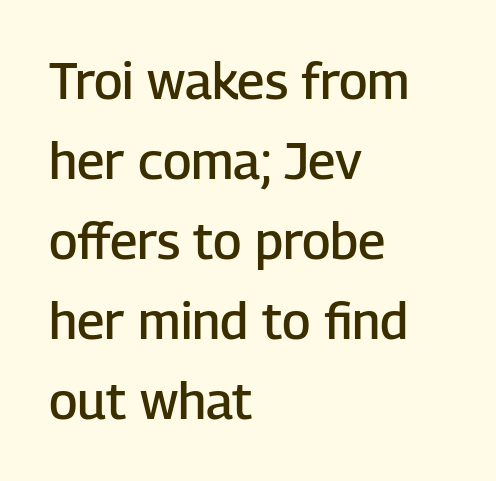
Look at the tracking — it's just the regular setting, nothing added. A sans-serif font was chosen for this passage. Caption: multi-line text, flush left, ragged right. Upright lettering throughout. The strip under each line holds only bare page.
